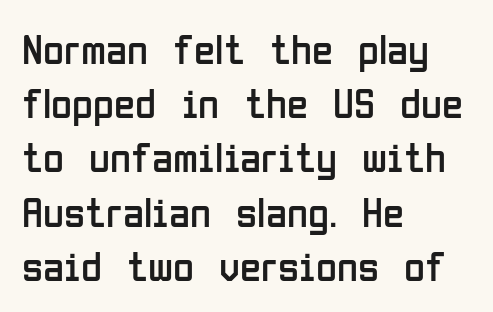
Q: Is the text bold? A: No.
Q: Is the text italic (slanted)? A: No, it is upright.
Q: Is the typeface a serif or a sans-serif typeface? A: Sans-serif.
Q: Is the text underlined? A: No.
Q: How is the paragraph aligned? A: Left-aligned.
Q: Is the spacing between letters normal or unusually wide? A: Normal.
Q: Is the spacing between lines tight, normal or loose? A: Normal.
Q: Width (condensed, normal, or wide)? A: Condensed.
Q: Stroke contrast? A: Low.
Q: x-height? A: Medium.
Q: Monospaced? A: No.
